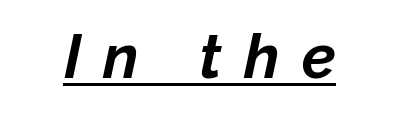
The image shows 61 px bold type, italic (leaning right); set unusually wide letter spacing (+0.37 em), underlined; low stroke contrast and a medium x-height.
